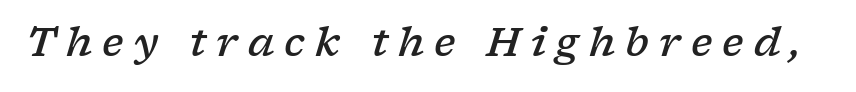
Q: Is the text bold? A: Semi-bold.
Q: Is the text italic (slanted)? A: Yes, it leans right by about 17 degrees.
Q: Is the typeface a serif or a sans-serif typeface? A: Serif.
Q: Is the text underlined? A: No.
Q: Is the spacing between letters normal or unusually wide? A: Unusually wide.
Q: Width (condensed, normal, or wide)? A: Wide.
Q: Stroke contrast? A: Low.
Q: x-height? A: Medium.
Q: Monospaced? A: No.
